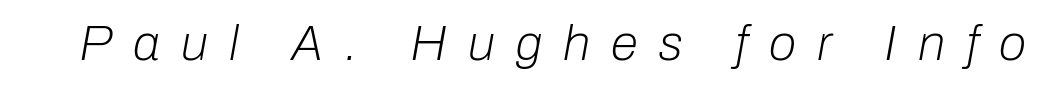
{"italic": "yes", "lean": "right", "slant_degrees": 10, "bold": "no", "weight": "light", "width": "normal", "stroke_contrast": "low", "x_height": "medium", "monospaced": "no", "underline": "no", "letter_spacing": "wide", "letter_spacing_em": 0.42, "glyph_px": 50}
